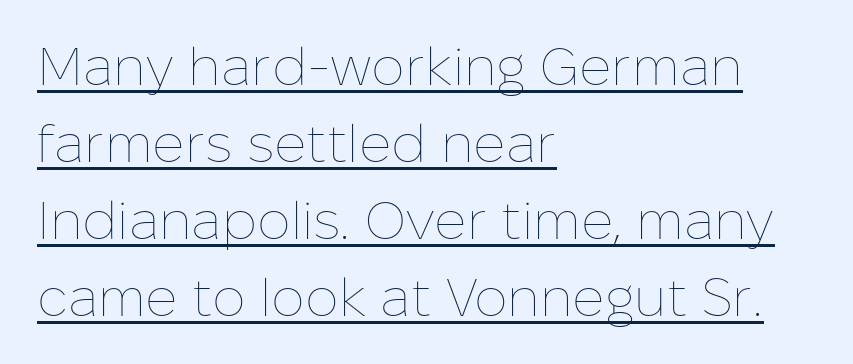
{"italic": "no", "bold": "no", "weight": "thin", "width": "normal", "stroke_contrast": "low", "x_height": "medium", "monospaced": "no", "underline": "yes", "align": "left", "line_spacing": "normal", "line_spacing_ratio": 1.45, "letter_spacing": "normal", "letter_spacing_em": 0.0, "glyph_px": 53}
